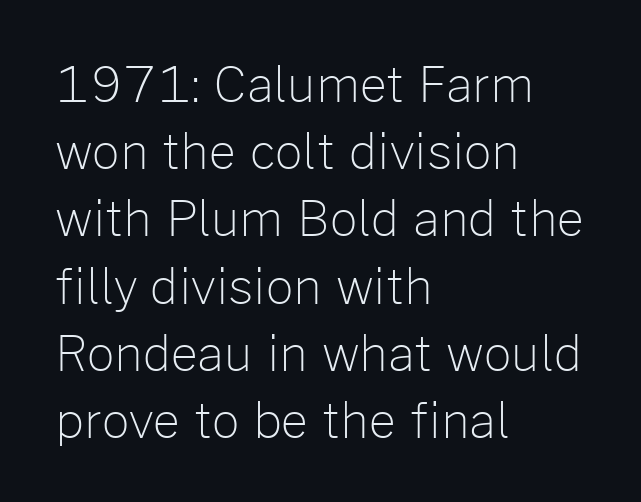
Q: Is the text bold? A: No.
Q: Is the text italic (slanted)? A: No, it is upright.
Q: Is the typeface a serif or a sans-serif typeface? A: Sans-serif.
Q: Is the text underlined? A: No.
Q: How is the paragraph aligned? A: Left-aligned.
Q: Is the spacing between letters normal or unusually wide? A: Normal.
Q: Is the spacing between lines tight, normal or loose? A: Normal.
Q: Width (condensed, normal, or wide)? A: Normal.
Q: Stroke contrast? A: Low.
Q: x-height? A: Medium.
Q: Monospaced? A: No.
